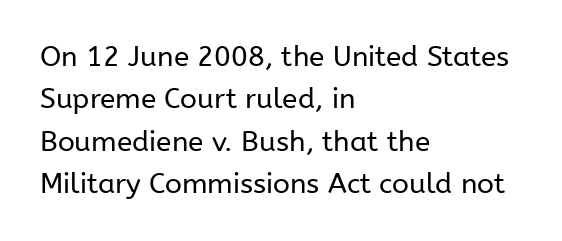
Q: Is the text bold? A: No.
Q: Is the text italic (slanted)? A: No, it is upright.
Q: Is the typeface a serif or a sans-serif typeface? A: Sans-serif.
Q: Is the text underlined? A: No.
Q: How is the paragraph aligned? A: Left-aligned.
Q: Is the spacing between letters normal or unusually wide? A: Normal.
Q: Is the spacing between lines tight, normal or loose? A: Normal.
Q: Width (condensed, normal, or wide)? A: Normal.
Q: Stroke contrast? A: Low.
Q: x-height? A: Medium.
Q: Monospaced? A: No.
